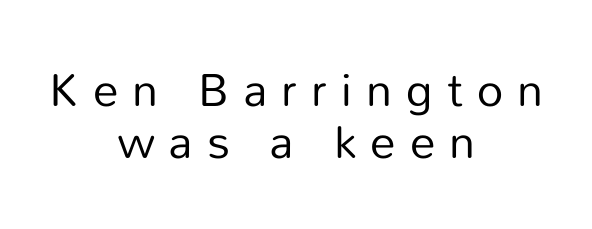
How are the letters spaced? Widely, with obvious added tracking. This sample uses an upright cut, with every glyph sitting square on the baseline. Very little white space separates one row of letters from the next. The passage shown is not bold in any degree. If you folded the block vertically in half, each line would mirror itself in length.
